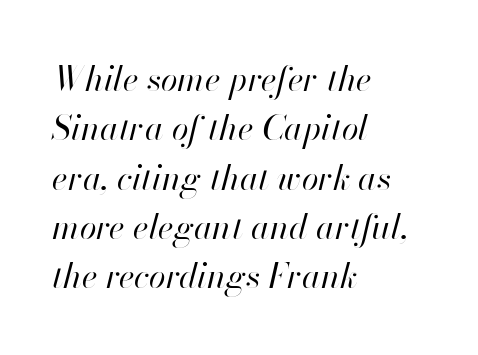
{"italic": "yes", "lean": "right", "slant_degrees": 13, "bold": "no", "weight": "regular", "width": "normal", "stroke_contrast": "high", "x_height": "small", "monospaced": "no", "underline": "no", "align": "left", "line_spacing": "normal", "line_spacing_ratio": 1.45, "letter_spacing": "normal", "letter_spacing_em": 0.0, "glyph_px": 34}
